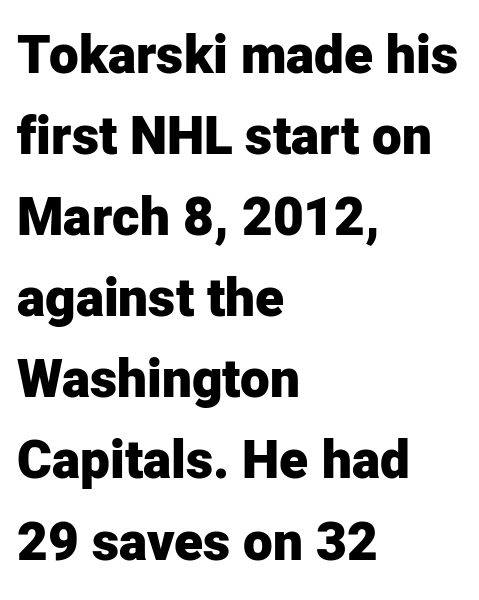
Q: Is the text bold? A: Yes.
Q: Is the text italic (slanted)? A: No, it is upright.
Q: Is the typeface a serif or a sans-serif typeface? A: Sans-serif.
Q: Is the text underlined? A: No.
Q: How is the paragraph aligned? A: Left-aligned.
Q: Is the spacing between letters normal or unusually wide? A: Normal.
Q: Is the spacing between lines tight, normal or loose? A: Normal.
Q: Width (condensed, normal, or wide)? A: Normal.
Q: Stroke contrast? A: Low.
Q: x-height? A: Medium.
Q: Monospaced? A: No.
